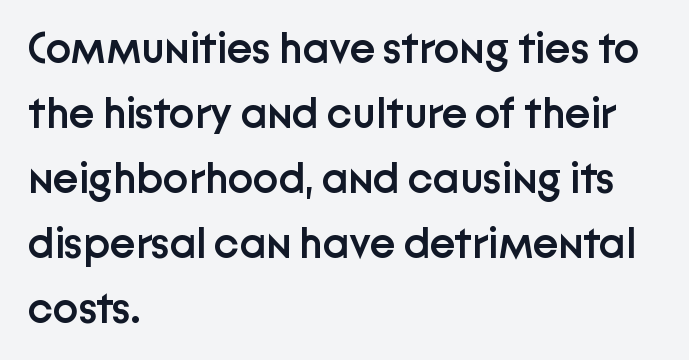
{"serif": "no", "italic": "no", "bold": "semi", "weight": "semibold", "width": "normal", "stroke_contrast": "low", "x_height": "medium", "monospaced": "no", "underline": "no", "align": "left", "line_spacing": "normal", "line_spacing_ratio": 1.51, "letter_spacing": "normal", "letter_spacing_em": 0.0, "glyph_px": 43}
